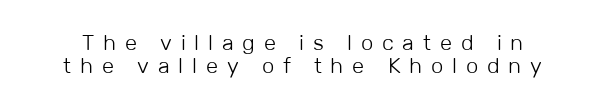
No extra ink here — the face is not bold. The font's upright variant was chosen for this text. Underline: absent. Leading is clearly below the norm, producing a dense column. Honestly, the letter spacing is so wide it's the main thing you notice.
